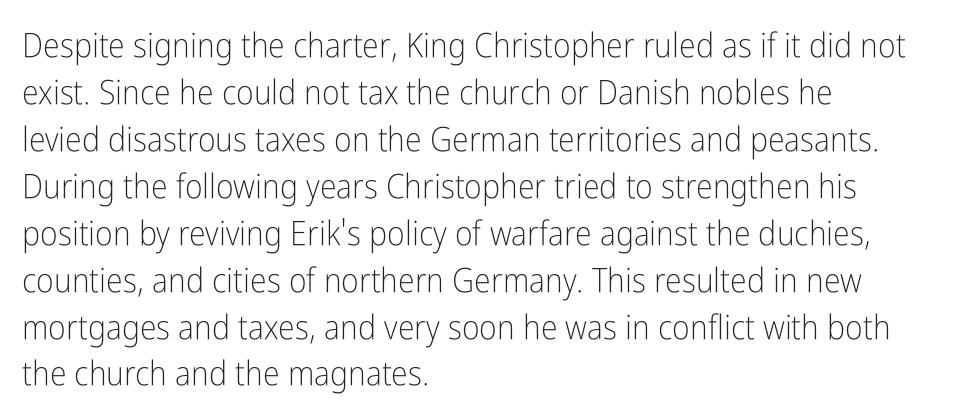
Q: Is the text bold? A: No.
Q: Is the text italic (slanted)? A: No, it is upright.
Q: Is the typeface a serif or a sans-serif typeface? A: Sans-serif.
Q: Is the text underlined? A: No.
Q: How is the paragraph aligned? A: Left-aligned.
Q: Is the spacing between letters normal or unusually wide? A: Normal.
Q: Is the spacing between lines tight, normal or loose? A: Normal.
Q: Width (condensed, normal, or wide)? A: Condensed.
Q: Stroke contrast? A: Low.
Q: x-height? A: Medium.
Q: Monospaced? A: No.
